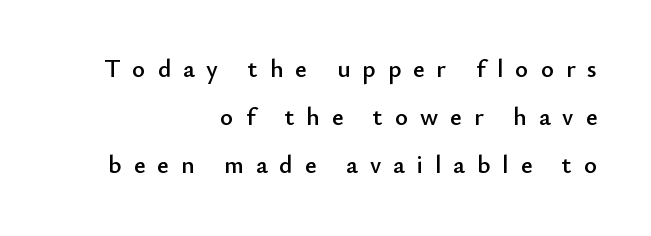
Ascenders rise straight up at ninety degrees. Quick note: interline space is abundant. The baseline area is clear. The lines are quadded right. Glyph-to-glyph distance is far greater than everyday printed text.
